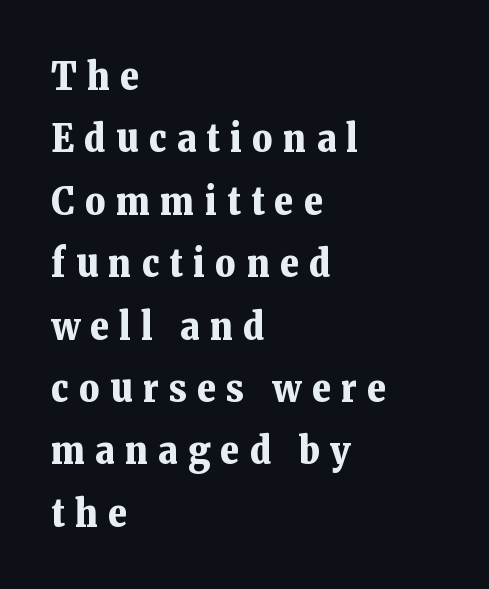
{"serif": "yes", "italic": "no", "bold": "yes", "weight": "bold", "width": "normal", "stroke_contrast": "low", "x_height": "medium", "monospaced": "no", "underline": "no", "align": "left", "line_spacing": "normal", "line_spacing_ratio": 1.6, "letter_spacing": "wide", "letter_spacing_em": 0.27, "glyph_px": 39}
